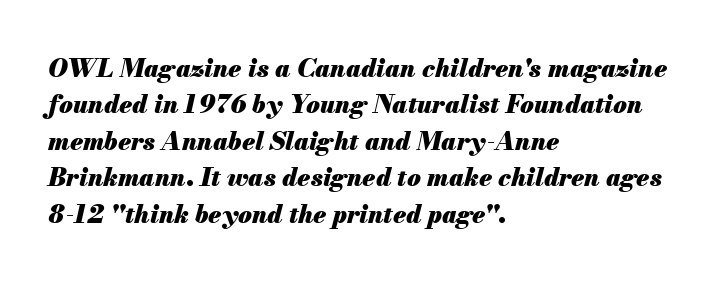
Letters rest on an invisible, unmarked baseline. This sample uses an oblique cut, with every glyph tilted off the vertical. Line spacing here is normal. Tracking value appears to be zero — textbook default spacing.
